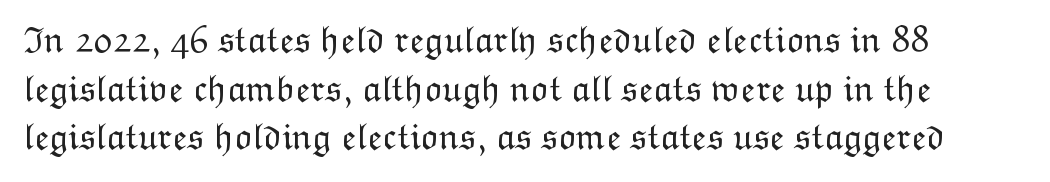
The image shows 38 px light type, upright; set normal line spacing (1.28x), normal letter spacing, not underlined; low stroke contrast and a medium x-height.
